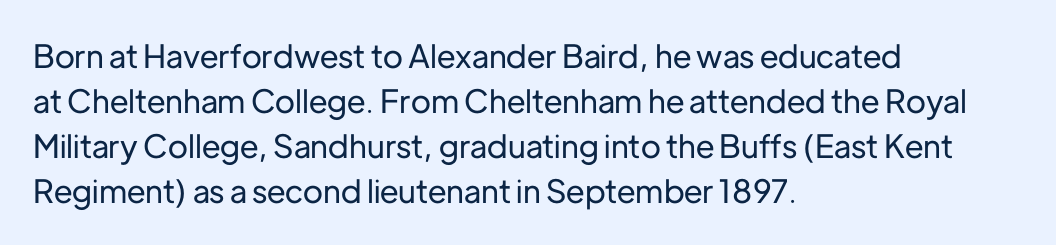
The image shows 32 px sans-serif type, upright; set left-aligned, normal line spacing (1.41x), normal letter spacing, not underlined; low stroke contrast and a medium x-height.
